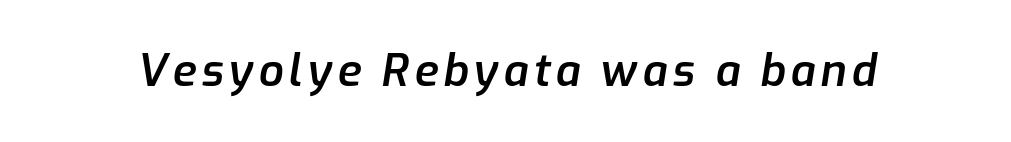
I'd describe the lettering as semibold — firm but not a full bold. Notice how the stems are inclined rather than vertical — that's the hallmark of italics. Type without underlining. The face used here is proportionally spaced, like ordinary book or web type.
